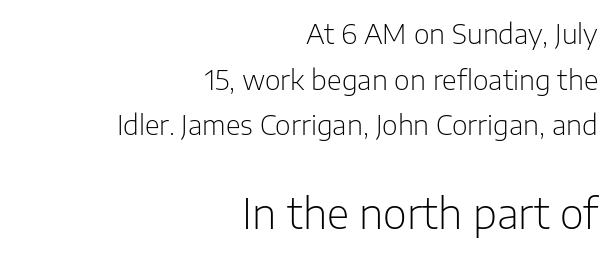
These lines stack with their right ends in a neat column. The leading is moderate, giving the passage an even texture. Is this a fixed-width face? No — the glyphs have proportional, varying widths. Words float on clear page, feet unadorned.
